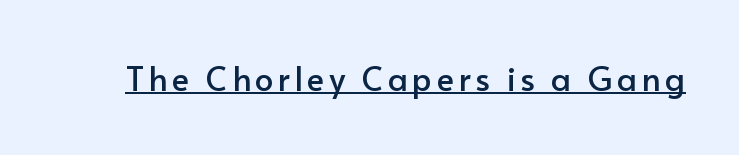
Q: Is the text italic (slanted)? A: No, it is upright.
Q: Is the typeface a serif or a sans-serif typeface? A: Sans-serif.
Q: Is the text underlined? A: Yes.
Q: Width (condensed, normal, or wide)? A: Normal.
Q: Stroke contrast? A: Low.
Q: x-height? A: Small.
Q: Monospaced? A: No.
